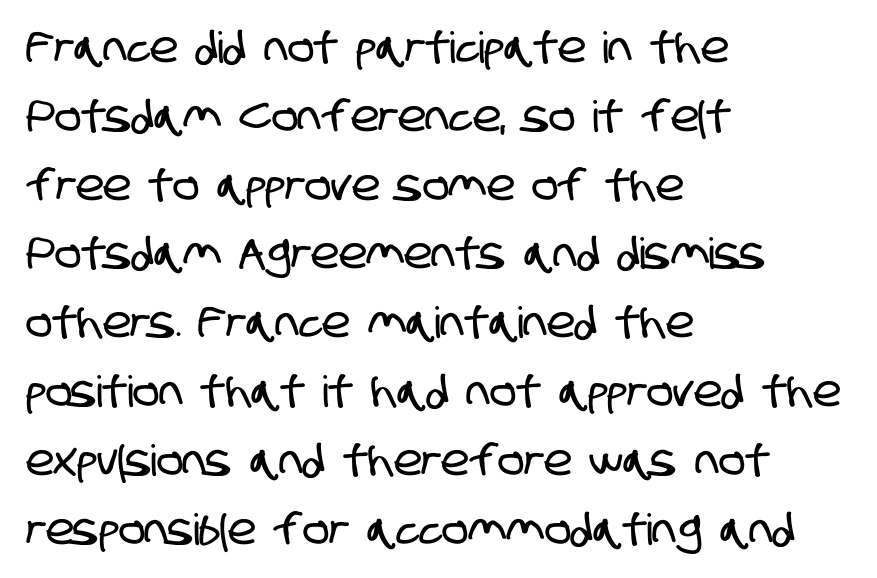
{"serif": "no", "width": "condensed", "stroke_contrast": "low", "x_height": "large", "monospaced": "no", "underline": "no", "align": "left", "line_spacing": "normal", "line_spacing_ratio": 1.6, "letter_spacing": "normal", "letter_spacing_em": 0.0, "glyph_px": 43}
